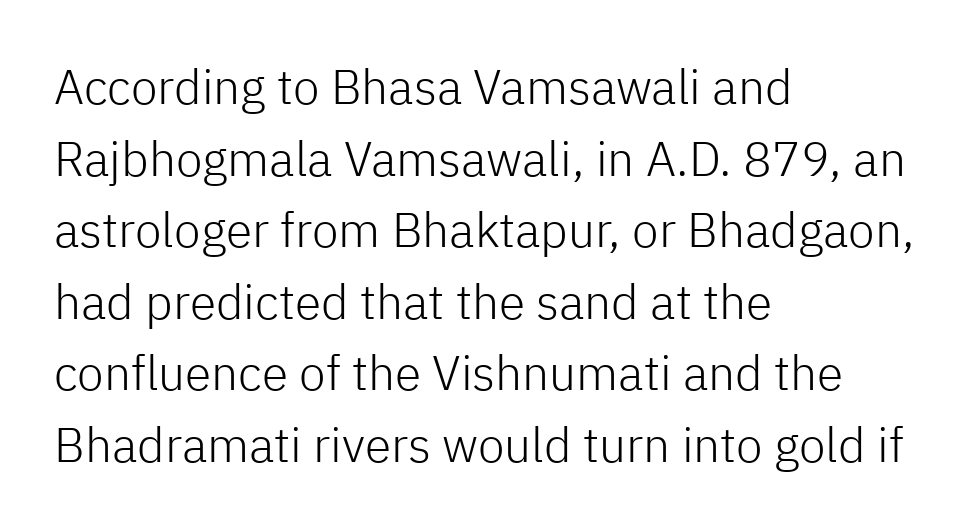
Check the space under the baseline: it is left empty. Think standard paragraph weight, or any step lighter than that. Regarding serifs, this sample does without them. No extra tracking has been applied to these lines. A roman cut, with each character standing at attention. Is this a fixed-width face? No — the glyphs have proportional, varying widths.
